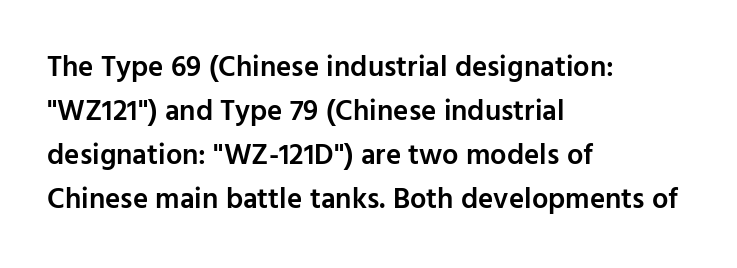
Q: Is the text bold? A: Semi-bold.
Q: Is the text italic (slanted)? A: No, it is upright.
Q: Is the typeface a serif or a sans-serif typeface? A: Sans-serif.
Q: Is the text underlined? A: No.
Q: How is the paragraph aligned? A: Left-aligned.
Q: Is the spacing between letters normal or unusually wide? A: Normal.
Q: Is the spacing between lines tight, normal or loose? A: Normal.
Q: Width (condensed, normal, or wide)? A: Normal.
Q: Stroke contrast? A: Low.
Q: x-height? A: Medium.
Q: Monospaced? A: No.
